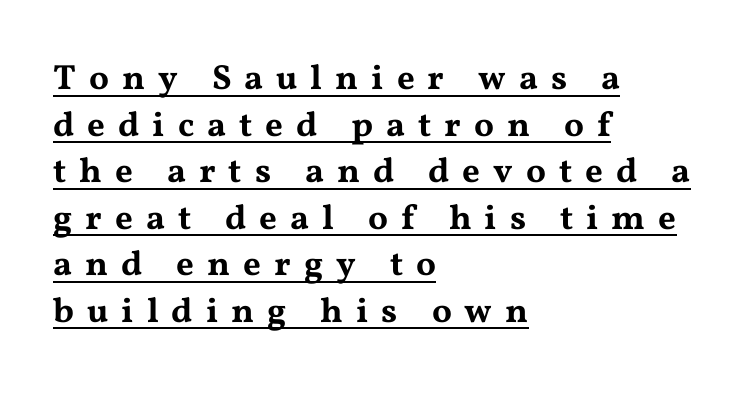
The rendering anchors every line to the left-hand side. Rendered with straight, roman letterforms. Varying glyph widths throughout — classic text-font behaviour. Short note: letters widely spaced. Leading: standard. The designer went with a serif here, giving each stem small feet.
